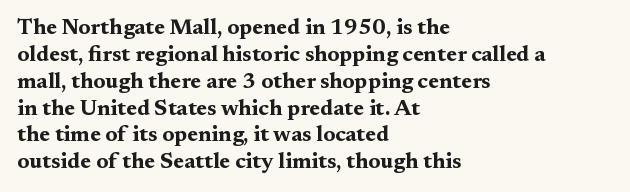
{"italic": "no", "bold": "yes", "underline": "no", "align": "left", "line_spacing_ratio": 1.22, "letter_spacing": "normal", "letter_spacing_em": 0.0, "glyph_px": 22}
